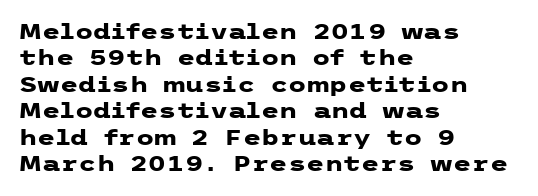
Q: Is the text bold? A: Yes.
Q: Is the text italic (slanted)? A: No, it is upright.
Q: Is the text underlined? A: No.
Q: How is the paragraph aligned? A: Left-aligned.
Q: Is the spacing between letters normal or unusually wide? A: Normal.
Q: Is the spacing between lines tight, normal or loose? A: Normal.
